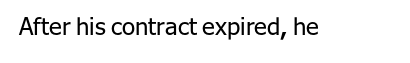
Q: Is the text bold? A: No.
Q: Is the text italic (slanted)? A: No, it is upright.
Q: Is the text underlined? A: No.
Q: Is the spacing between letters normal or unusually wide? A: Normal.
